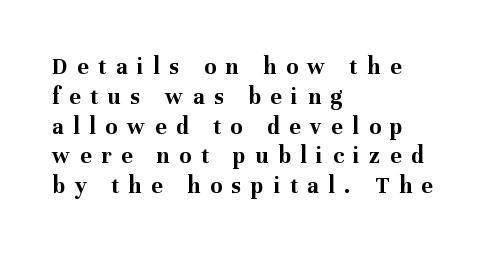
Q: Is the text bold? A: Yes.
Q: Is the text italic (slanted)? A: No, it is upright.
Q: Is the text underlined? A: No.
Q: How is the paragraph aligned? A: Left-aligned.
Q: Is the spacing between letters normal or unusually wide? A: Unusually wide.
